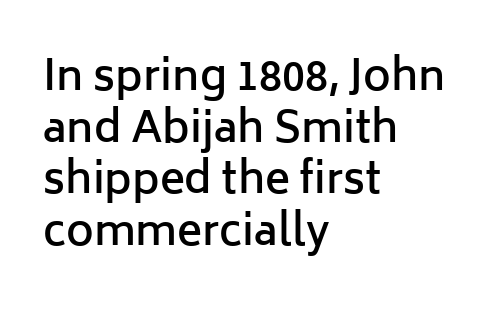
The image shows 42 px semibold sans-serif type, upright; set left-aligned, line spacing 1.23x, normal letter spacing, not underlined; low stroke contrast and a medium x-height.
